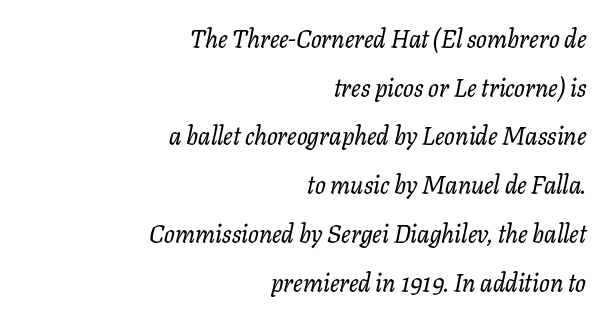
Q: Is the text italic (slanted)? A: Yes, it leans right by about 11 degrees.
Q: Is the text underlined? A: No.
Q: How is the paragraph aligned? A: Right-aligned.
Q: Is the spacing between letters normal or unusually wide? A: Normal.
Q: Is the spacing between lines tight, normal or loose? A: Loose.
